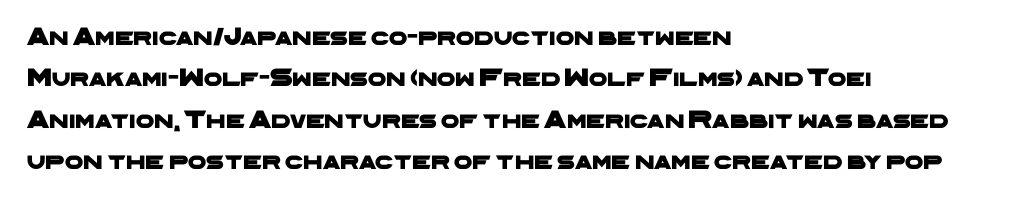
The image shows 26 px text type; set left-aligned, normal line spacing (1.59x), normal letter spacing, not underlined.
